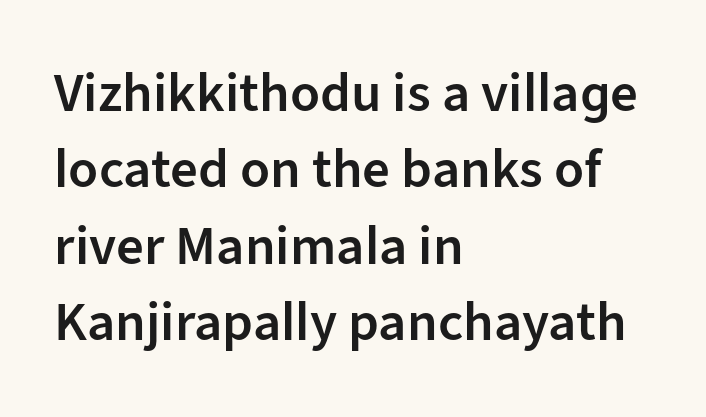
The image shows 55 px semibold sans-serif type, upright; set left-aligned, normal line spacing (1.39x), normal letter spacing, not underlined; low stroke contrast and a medium x-height.
